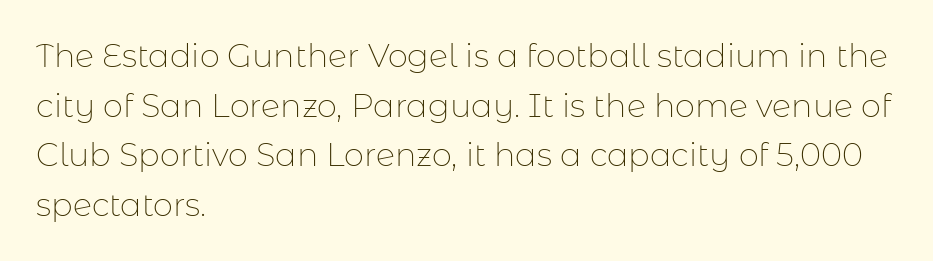
Regular leading. The passage shown is typed in a proportional face where columns would drift. Line beginnings align vertically; line endings do not. The font family rendered here belongs to the sans-serif group.
